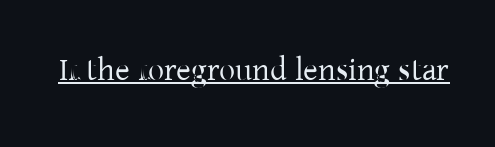
Q: Is the text bold? A: No.
Q: Is the text italic (slanted)? A: No, it is upright.
Q: Is the typeface a serif or a sans-serif typeface? A: Serif.
Q: Is the text underlined? A: Yes.
Q: Is the spacing between letters normal or unusually wide? A: Normal.
Q: Width (condensed, normal, or wide)? A: Normal.
Q: Stroke contrast? A: Low.
Q: x-height? A: Medium.
Q: Monospaced? A: No.
